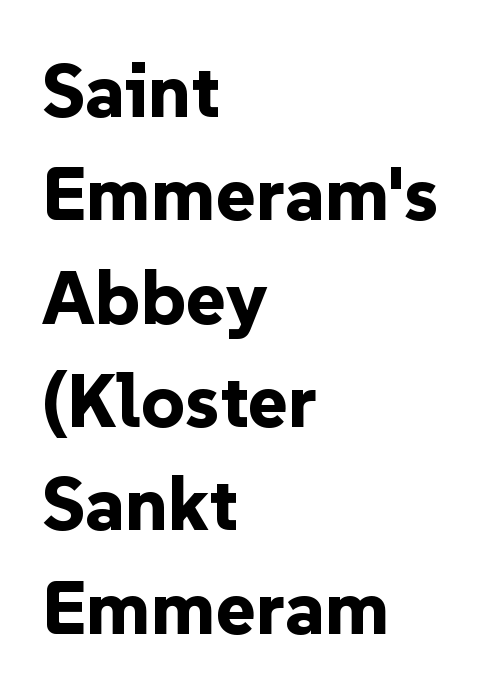
{"serif": "no", "italic": "no", "bold": "yes", "weight": "bold", "width": "normal", "stroke_contrast": "low", "x_height": "medium", "monospaced": "no", "underline": "no", "align": "left", "line_spacing": "normal", "line_spacing_ratio": 1.36, "letter_spacing": "normal", "letter_spacing_em": 0.0, "glyph_px": 76}
